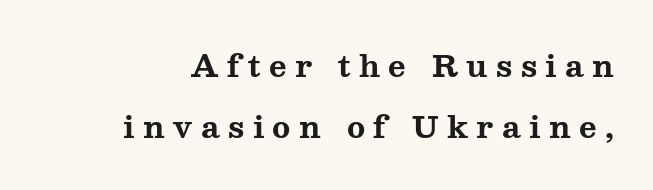
Q: Is the text bold? A: Yes.
Q: Is the text italic (slanted)? A: No, it is upright.
Q: Is the typeface a serif or a sans-serif typeface? A: Serif.
Q: Is the text underlined? A: No.
Q: Is the spacing between letters normal or unusually wide? A: Unusually wide.
Q: Is the spacing between lines tight, normal or loose? A: Loose.
Q: Width (condensed, normal, or wide)? A: Wide.
Q: Stroke contrast? A: Medium.
Q: x-height? A: Medium.
Q: Monospaced? A: No.
